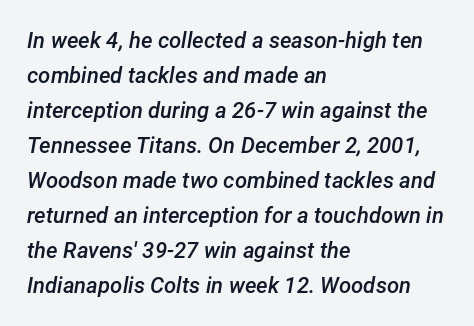
Q: Is the text bold? A: Semi-bold.
Q: Is the text italic (slanted)? A: Yes, it leans right by about 12 degrees.
Q: Is the text underlined? A: No.
Q: How is the paragraph aligned? A: Left-aligned.
Q: Is the spacing between letters normal or unusually wide? A: Normal.
Q: Is the spacing between lines tight, normal or loose? A: Normal.
